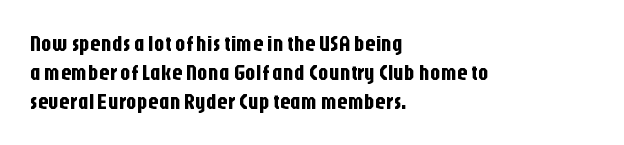
Does the leading feel generous? No, just average. Nobody touched the tracking dial on this one. This is the regular roman posture of the typeface. Visually the block forms a straight wall on the left and a jagged coastline on the right.
